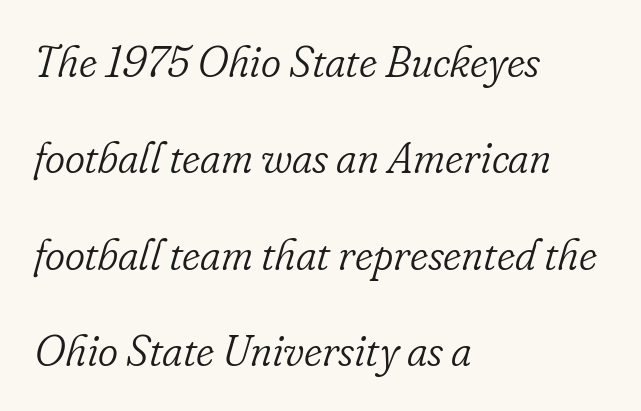
The image shows 43 px light serif type, italic (leaning right); set left-aligned, loose line spacing (2.24x), normal letter spacing, not underlined; low stroke contrast and a small x-height.
